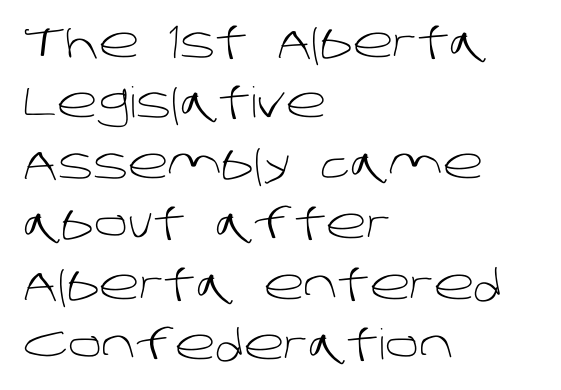
The image shows 42 px light sans-serif type; set left-aligned, normal line spacing (1.44x), normal letter spacing, not underlined; low stroke contrast and a large x-height.
